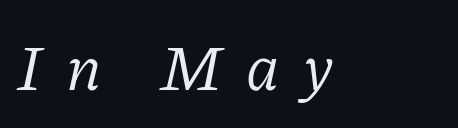
Q: Is the text bold? A: No.
Q: Is the text italic (slanted)? A: Yes, it leans right by about 11 degrees.
Q: Is the typeface a serif or a sans-serif typeface? A: Serif.
Q: Is the text underlined? A: No.
Q: How is the paragraph aligned? A: Left-aligned.
Q: Is the spacing between letters normal or unusually wide? A: Unusually wide.
Q: Width (condensed, normal, or wide)? A: Normal.
Q: Stroke contrast? A: Low.
Q: x-height? A: Medium.
Q: Monospaced? A: No.
